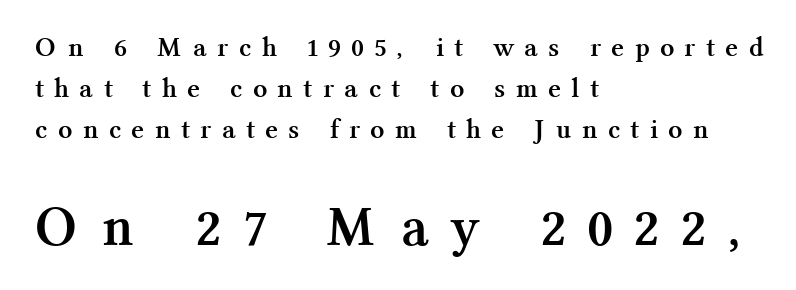
{"serif": "yes", "italic": "no", "bold": "yes", "weight": "semibold", "width": "normal", "stroke_contrast": "medium", "x_height": "medium", "monospaced": "no", "underline": "no", "align": "left", "line_spacing": "normal", "line_spacing_ratio": 1.47, "letter_spacing": "wide", "letter_spacing_em": 0.45, "larger_block": "second", "size_ratio": 2.04, "glyph_px": 57}
